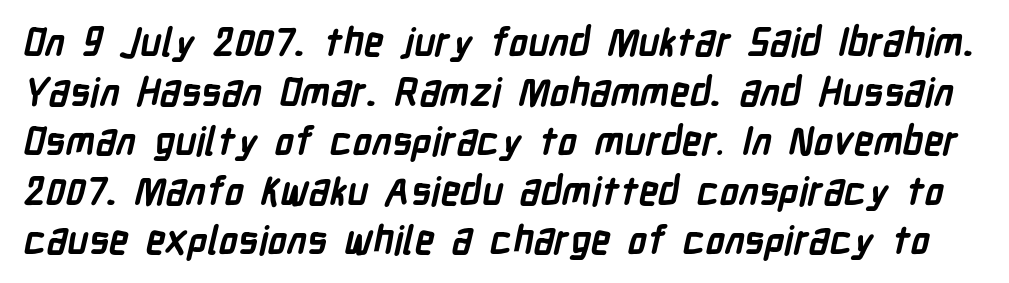
In terms of weight, the rendering is a true, heavy bold. Each word holds together tightly as a unit, with standard inter-letter gaps. The designer left line spacing at the default. Here the designer chose a conventional face with non-uniform glyph widths. The face used here is a sans, in the tradition of grotesques and geometrics.
